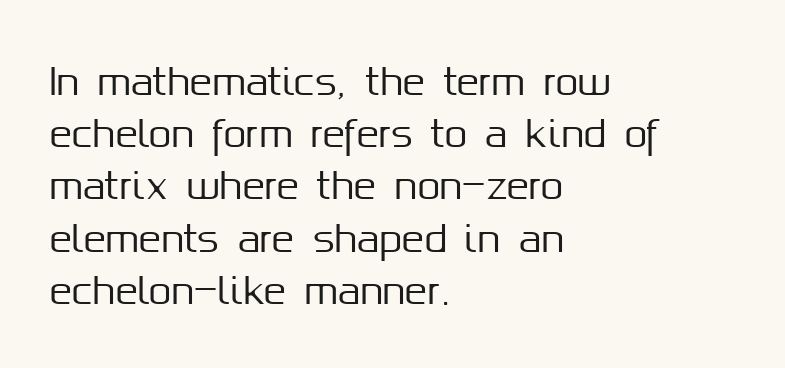
The image shows 37 px sans-serif type, upright; set left-aligned, normal line spacing (1.41x), normal letter spacing, not underlined; medium stroke contrast and a medium x-height.
